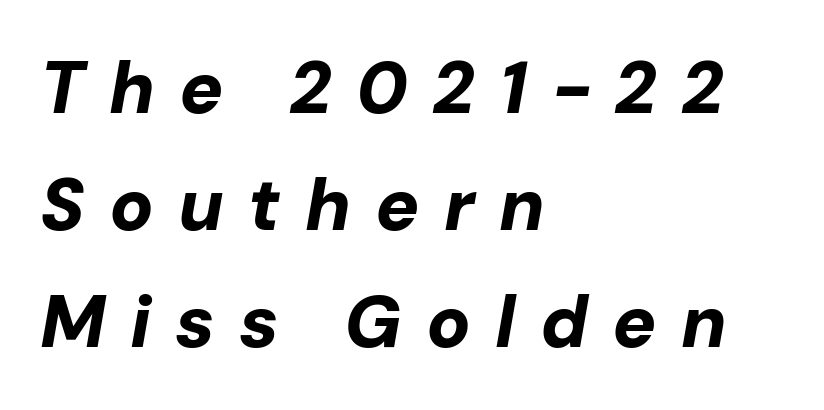
The glyphs have the mass of a bold cut. In terms of leading, this rendering sits right in the middle. Left-aligned paragraph, ragged on the right. The face used here is proportionally spaced, like ordinary book or web type. The line texture is sparse and dotted thanks to wide tracking.
